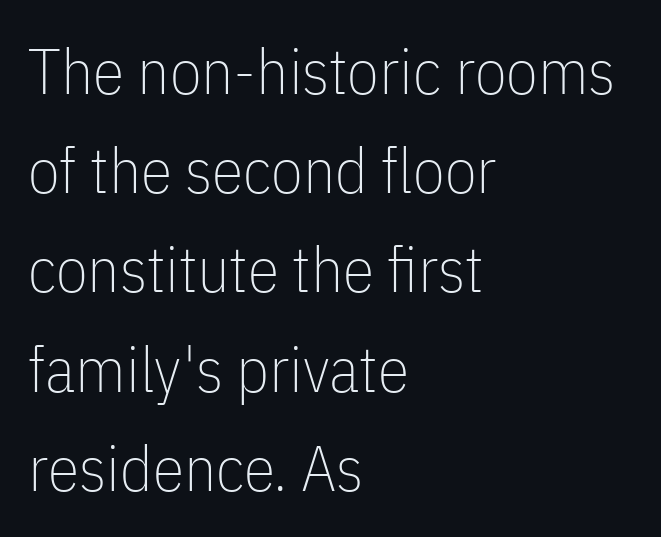
The image shows 64 px thin, condensed sans-serif type, upright; set left-aligned, normal line spacing (1.55x), normal letter spacing, not underlined; low stroke contrast and a medium x-height.
